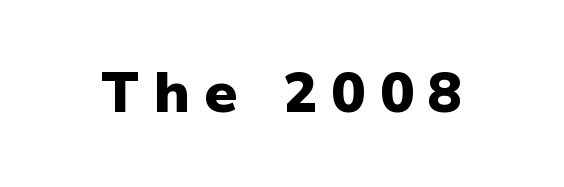
This is roman type, the default non-slanted kind. The glyphs have the mass of a bold cut. This sample has the flowing, uneven cadence of proportional lettering. Short note: letters widely spaced. Bare-footed words on every line.
